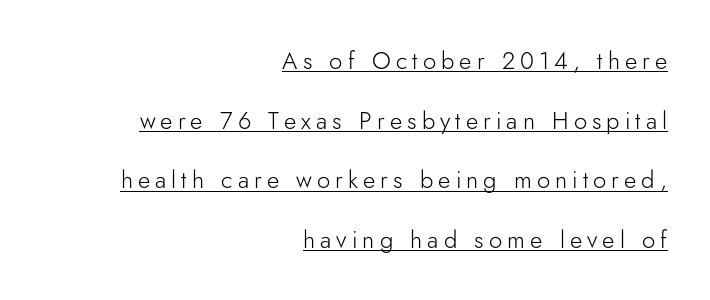
Tracking value appears strongly positive — letters spread wide. The lettering is marked with a stroke running underneath it. The strokes are not fattened; the text isn't bold. Horizontal alignment here is rightward, an uncommon choice for prose. Successive baselines arrive slowly, with a big drop between each. A typesetter would mark this as roman, not italic.
